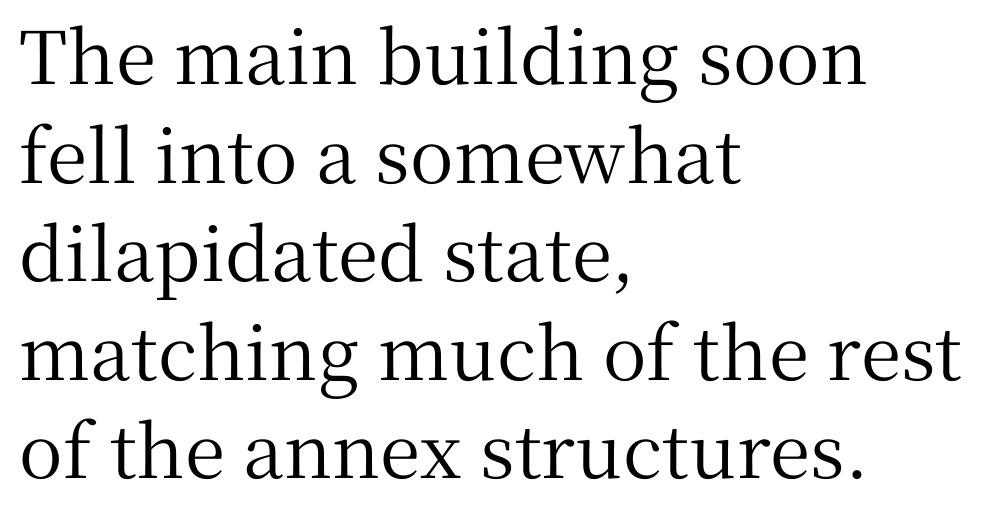
Q: Is the text italic (slanted)? A: No, it is upright.
Q: Is the typeface a serif or a sans-serif typeface? A: Serif.
Q: Is the text underlined? A: No.
Q: How is the paragraph aligned? A: Left-aligned.
Q: Is the spacing between letters normal or unusually wide? A: Normal.
Q: Is the spacing between lines tight, normal or loose? A: Normal.
Q: Width (condensed, normal, or wide)? A: Normal.
Q: Stroke contrast? A: Medium.
Q: x-height? A: Medium.
Q: Monospaced? A: No.
